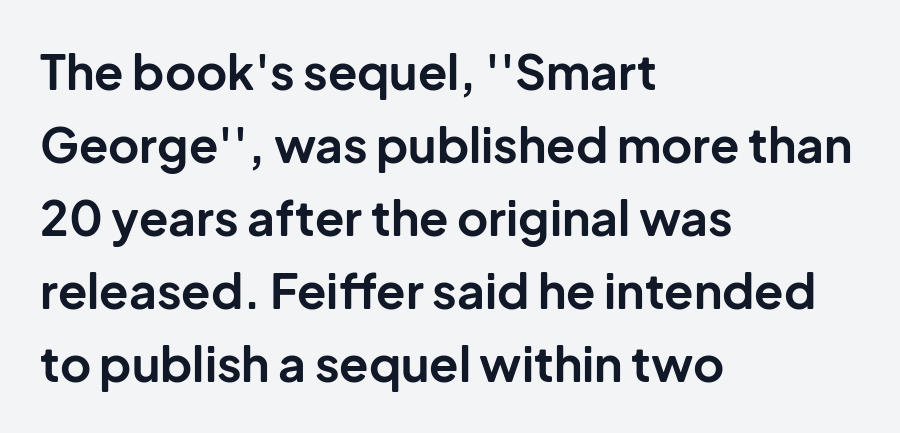
{"serif": "no", "italic": "no", "bold": "yes", "weight": "bold", "width": "normal", "stroke_contrast": "low", "x_height": "medium", "monospaced": "no", "underline": "no", "align": "left", "line_spacing": "normal", "line_spacing_ratio": 1.52, "letter_spacing": "normal", "letter_spacing_em": 0.0, "glyph_px": 48}
